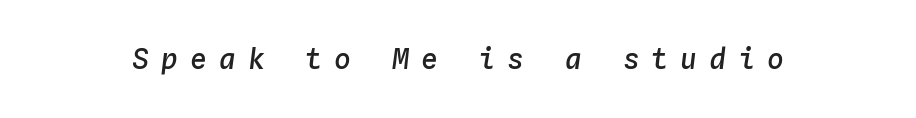
{"italic": "yes", "lean": "right", "slant_degrees": 4, "bold": "semi", "weight": "semibold", "width": "normal", "stroke_contrast": "low", "x_height": "medium", "monospaced": "yes", "underline": "no", "letter_spacing": "wide", "letter_spacing_em": 0.43, "glyph_px": 28}
